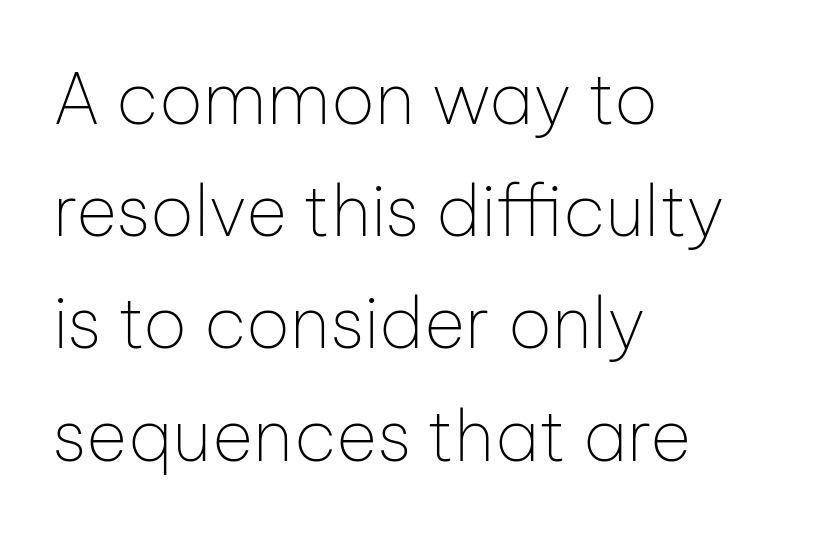
{"serif": "no", "italic": "no", "bold": "no", "weight": "thin", "width": "normal", "stroke_contrast": "low", "x_height": "medium", "monospaced": "no", "underline": "no", "align": "left", "line_spacing": "normal", "line_spacing_ratio": 1.58, "letter_spacing": "normal", "letter_spacing_em": 0.0, "glyph_px": 71}
